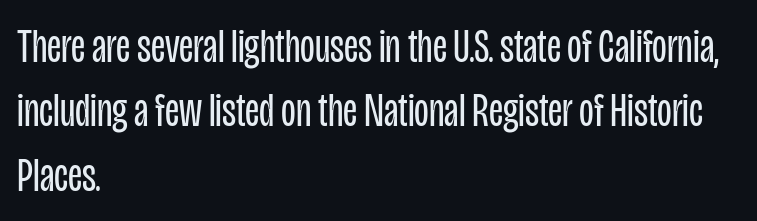
The type sits square on the baseline with zero lean. Students, observe: this is what conventionally led text looks like. The specimen omits any rule beneath the text block's lines. The typesetter chose a ragged-right arrangement here.
